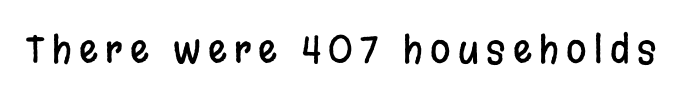
The image shows 37 px condensed sans-serif type, upright; set unusually wide letter spacing (+0.2 em), not underlined; low stroke contrast and a large x-height.
